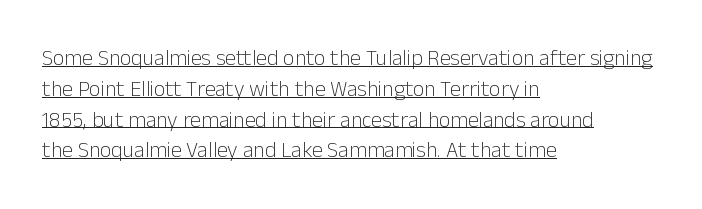
{"italic": "no", "bold": "no", "underline": "yes", "align": "left", "line_spacing": "normal", "line_spacing_ratio": 1.4, "letter_spacing": "normal", "letter_spacing_em": 0.0, "glyph_px": 22}
